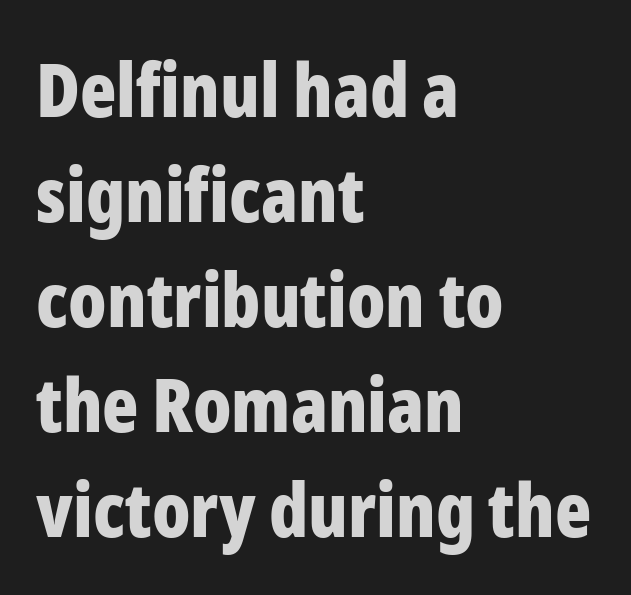
The image shows 75 px bold, condensed sans-serif type, upright; set left-aligned, normal line spacing (1.4x), normal letter spacing, not underlined; low stroke contrast and a medium x-height.
